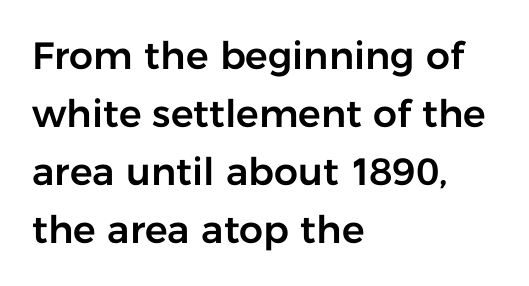
The image shows 38 px sans-serif type, upright; set left-aligned, normal line spacing (1.53x), normal letter spacing, not underlined; low stroke contrast and a medium x-height.
